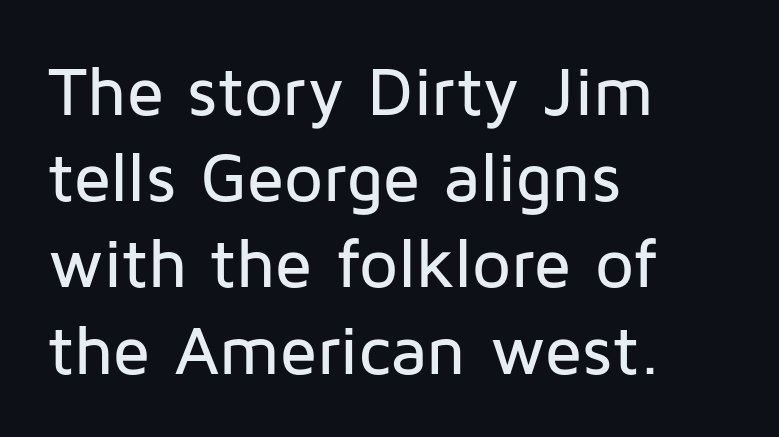
Q: Is the text italic (slanted)? A: No, it is upright.
Q: Is the typeface a serif or a sans-serif typeface? A: Sans-serif.
Q: Is the text underlined? A: No.
Q: How is the paragraph aligned? A: Left-aligned.
Q: Is the spacing between letters normal or unusually wide? A: Normal.
Q: Is the spacing between lines tight, normal or loose? A: Normal.
Q: Width (condensed, normal, or wide)? A: Normal.
Q: Stroke contrast? A: Low.
Q: x-height? A: Medium.
Q: Monospaced? A: No.
